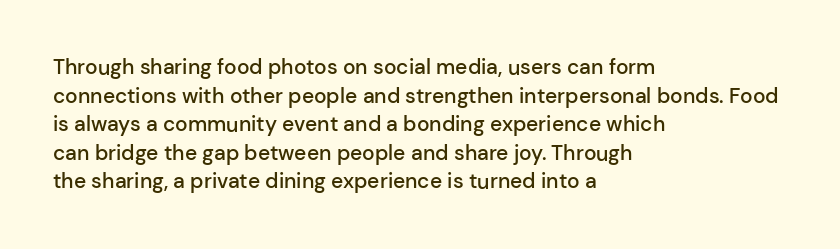
Q: Is the text bold? A: Semi-bold.
Q: Is the text italic (slanted)? A: No, it is upright.
Q: Is the text underlined? A: No.
Q: How is the paragraph aligned? A: Left-aligned.
Q: Is the spacing between letters normal or unusually wide? A: Normal.
Q: Is the spacing between lines tight, normal or loose? A: Normal.
